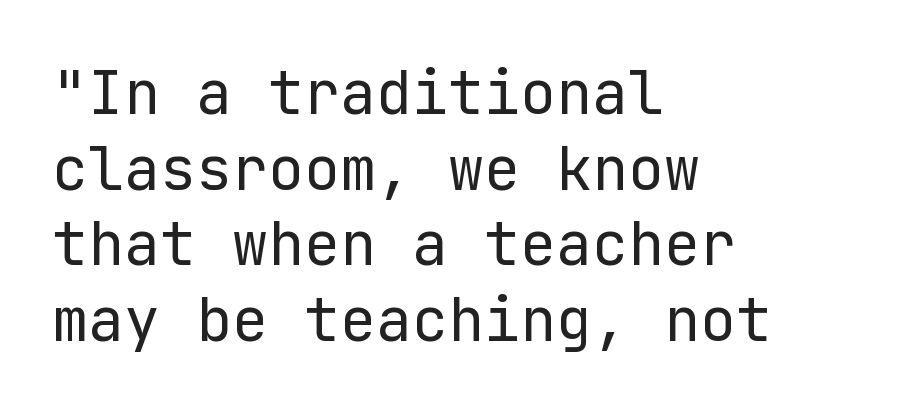
Weight: in the light-to-regular range. Is there much room between lines? A standard amount, neither cramped nor airy. Inter-character spacing is left at the font's built-in metrics. A typesetter would mark this as roman, not italic. The rag falls on the right side of this text block.
